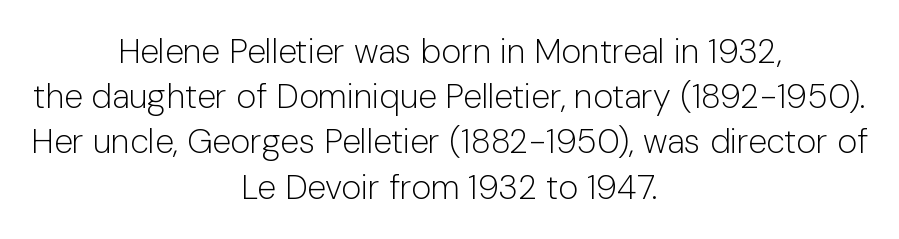
{"serif": "no", "italic": "no", "bold": "no", "weight": "light", "width": "normal", "stroke_contrast": "low", "x_height": "medium", "monospaced": "no", "underline": "no", "align": "center", "line_spacing": "normal", "line_spacing_ratio": 1.33, "letter_spacing": "normal", "letter_spacing_em": 0.0, "glyph_px": 34}
